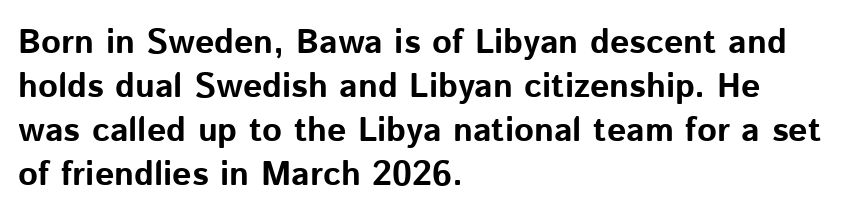
The image shows 34 px bold sans-serif type, upright; set left-aligned, normal line spacing (1.29x), normal letter spacing, not underlined; low stroke contrast and a medium x-height.
